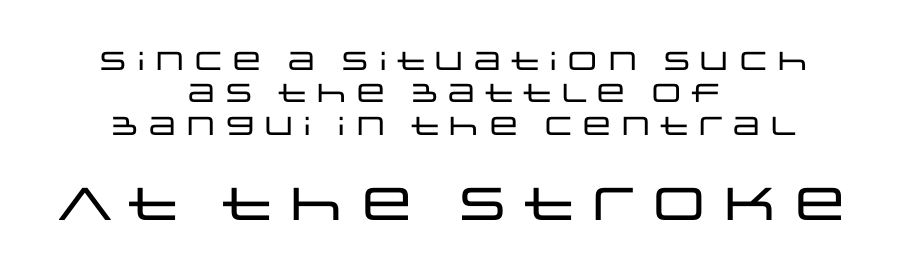
{"serif": "no", "italic": "no", "width": "wide", "stroke_contrast": "low", "x_height": "large", "monospaced": "no", "underline": "no", "align": "center", "line_spacing": "normal", "line_spacing_ratio": 1.25, "letter_spacing": "normal", "letter_spacing_em": 0.0, "larger_block": "second", "size_ratio": 1.77, "glyph_px": 46}
